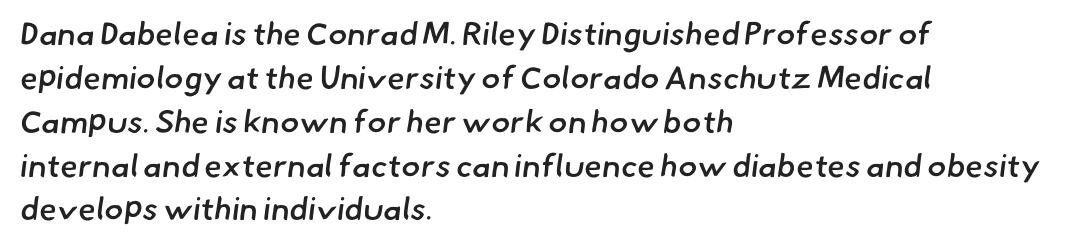
The foot of each line stays bare and open. Look at the stroke-to-counter ratio: somewhat heavy, a semibold. The letters carry no serifs — their stems end cleanly without finishing strokes. The rag falls on the right side of this text block. The rendering uses natural spacing where letterforms have individual widths. Is the letter spacing exaggerated? No — it looks like the ordinary default.
